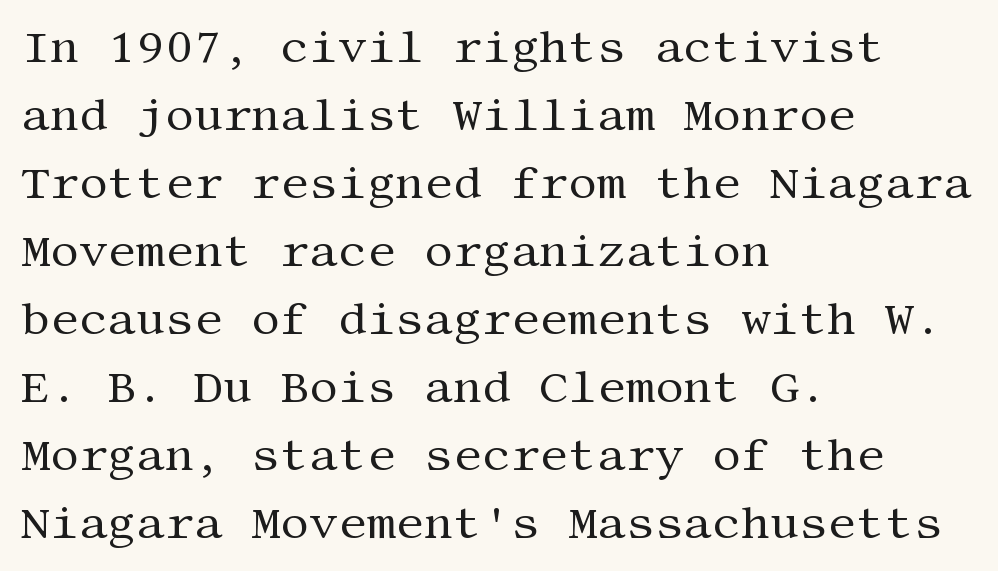
The face used here is rendered with its standard letterfit. The lines in this sample share a left origin and differ only in where they stop. Do the letters lean? They stand straight. Evenly set lines give the paragraph a standard silhouette. Small tapered or slab feet sit at the stroke ends, so this counts as serif. Weight class: somewhere from thin through regular.
